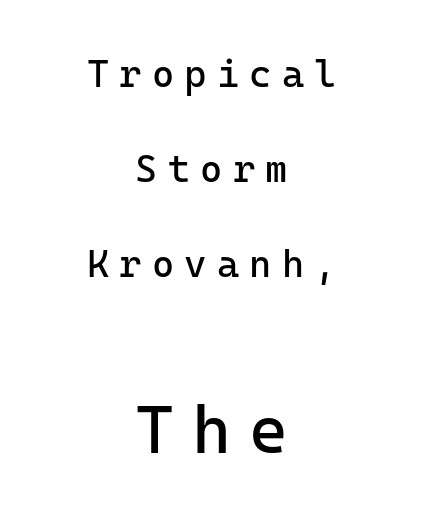
{"serif": "no", "italic": "no", "bold": "no", "weight": "regular", "width": "normal", "stroke_contrast": "low", "x_height": "medium", "underline": "no", "align": "center", "line_spacing": "loose", "line_spacing_ratio": 2.5, "letter_spacing": "wide", "letter_spacing_em": 0.27, "larger_block": "second", "size_ratio": 1.76, "glyph_px": 67}
